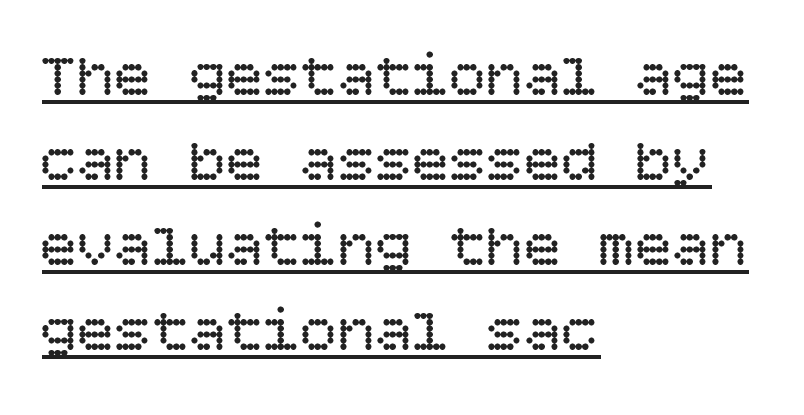
Q: Is the text bold? A: No.
Q: Is the text italic (slanted)? A: No, it is upright.
Q: Is the text underlined? A: Yes.
Q: How is the paragraph aligned? A: Left-aligned.
Q: Is the spacing between letters normal or unusually wide? A: Normal.
Q: Is the spacing between lines tight, normal or loose? A: Normal.
Q: Width (condensed, normal, or wide)? A: Normal.
Q: Stroke contrast? A: Low.
Q: x-height? A: Large.
